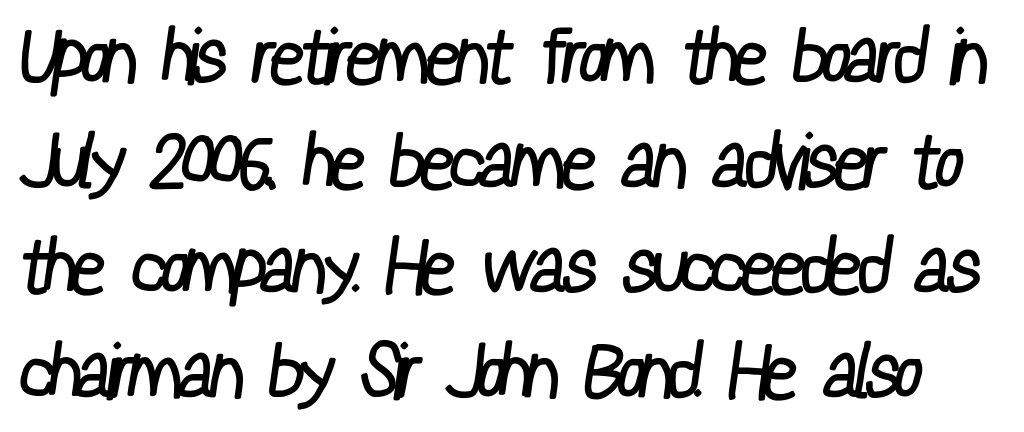
Q: Is the text bold? A: No.
Q: Is the typeface a serif or a sans-serif typeface? A: Sans-serif.
Q: Is the text underlined? A: No.
Q: Is the spacing between letters normal or unusually wide? A: Normal.
Q: Is the spacing between lines tight, normal or loose? A: Normal.
Q: Width (condensed, normal, or wide)? A: Condensed.
Q: Stroke contrast? A: Low.
Q: x-height? A: Medium.
Q: Monospaced? A: No.
